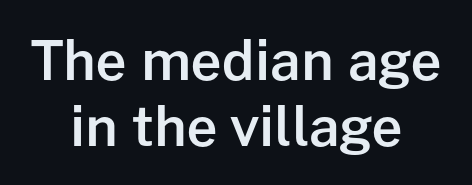
Characters follow at the spacing the type designer built in. Each letter's strokes conclude bluntly, with no projecting serifs. A bit beefed up — I'd call it semibold rather than bold. Each line is balanced around a shared central axis. Every character sits straight up, as roman type does. Character widths vary here, with narrow letters taking less room than wide ones.
